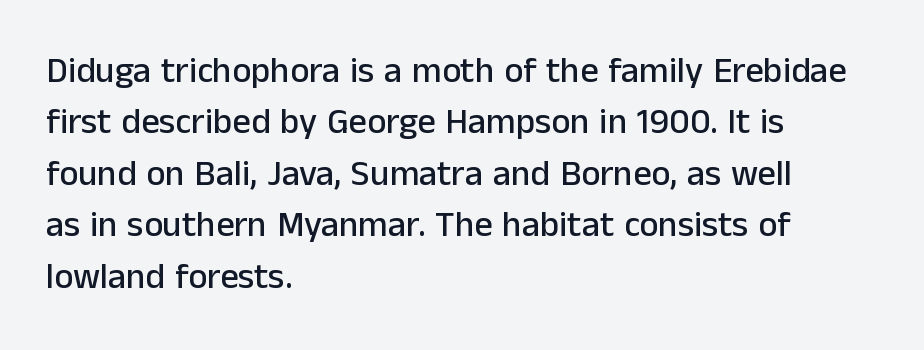
The rag falls on the right side of this text block. Posture: vertical. Beneath every word, the page is bare. You could not count columns in this text — the font is proportionally spaced. Honestly, the letter spacing is just normal — you wouldn't notice it. Type style note: lacks serifs.
